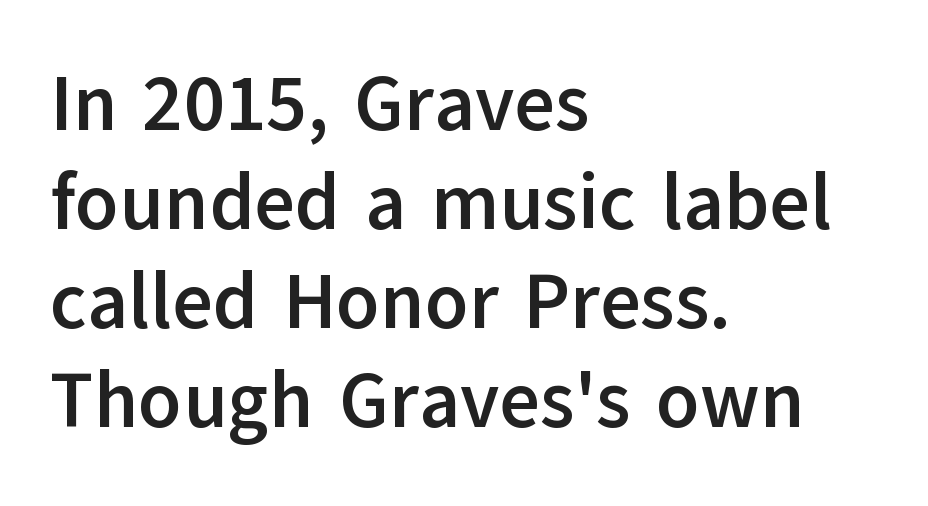
The image shows 78 px semibold sans-serif type, upright; set left-aligned, normal line spacing (1.27x), normal letter spacing, not underlined; low stroke contrast and a medium x-height.
